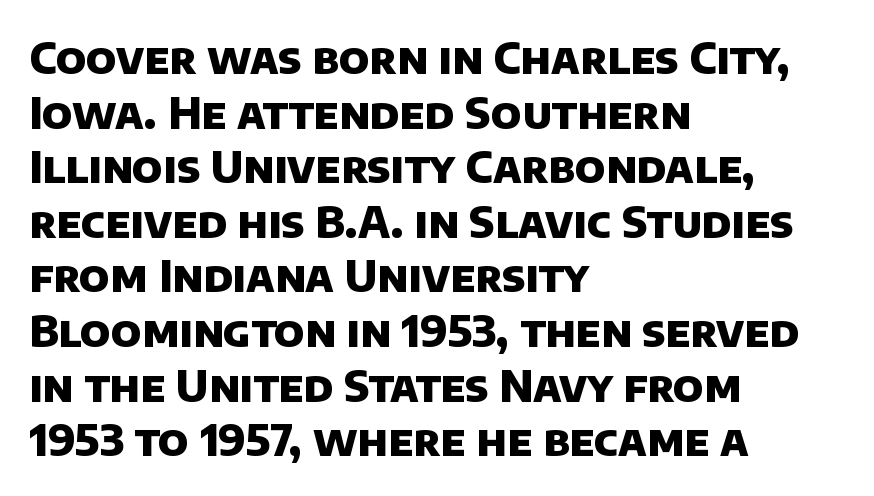
Serif or sans? Sans — the stroke terminals are bare. Spacing verdict: proportional, widths tailored to each character. Plenty of ink on the page — the face is bold. Underlining? Definitely not there. The passage is arranged the way most books set body copy — flush left.
